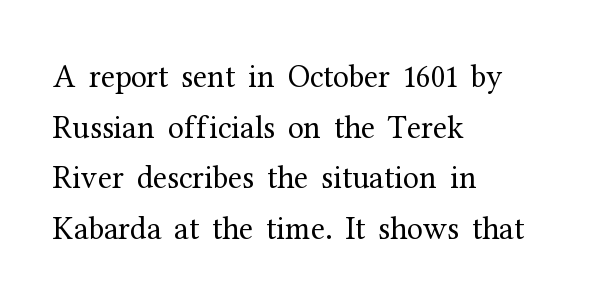
{"serif": "yes", "italic": "no", "bold": "no", "weight": "regular", "width": "normal", "stroke_contrast": "medium", "x_height": "medium", "monospaced": "no", "underline": "no", "align": "left", "line_spacing": "normal", "line_spacing_ratio": 1.58, "letter_spacing": "normal", "letter_spacing_em": 0.0, "glyph_px": 32}
